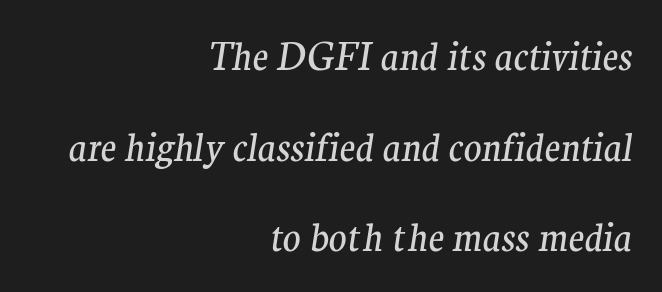
{"serif": "yes", "italic": "yes", "lean": "right", "slant_degrees": 9, "bold": "no", "weight": "regular", "width": "normal", "stroke_contrast": "medium", "x_height": "medium", "monospaced": "no", "underline": "no", "align": "right", "line_spacing": "loose", "line_spacing_ratio": 2.45, "letter_spacing": "normal", "letter_spacing_em": 0.0, "glyph_px": 37}
